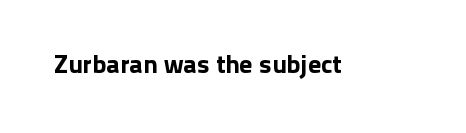
Q: Is the text italic (slanted)? A: No, it is upright.
Q: Is the text underlined? A: No.
Q: Is the spacing between letters normal or unusually wide? A: Normal.
